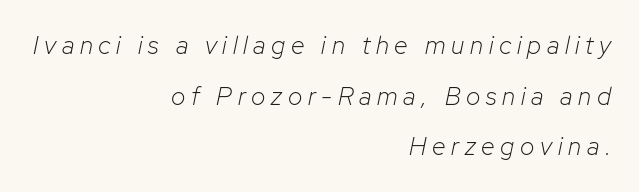
{"italic": "yes", "lean": "right", "slant_degrees": 12, "bold": "no", "underline": "no", "align": "right", "line_spacing": "loose", "line_spacing_ratio": 2.03, "letter_spacing": "wide", "letter_spacing_em": 0.23, "glyph_px": 25}
